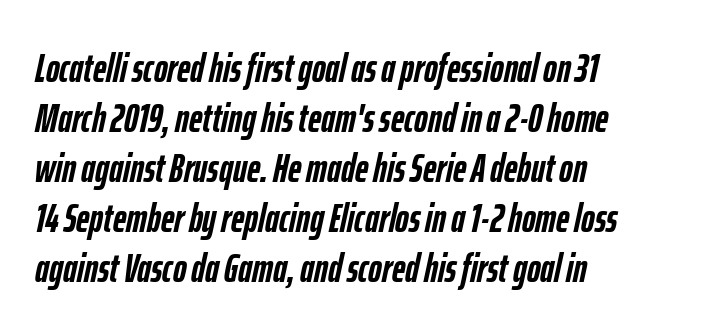
The image shows 41 px semibold, condensed type, italic (leaning right); set left-aligned, line spacing 1.22x, normal letter spacing, not underlined; low stroke contrast and a medium x-height.
